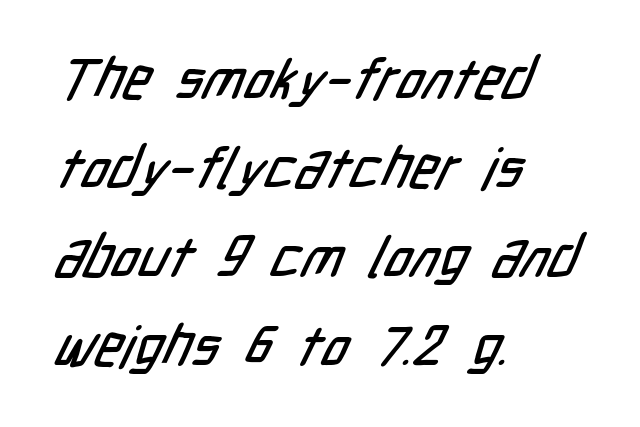
{"serif": "no", "width": "condensed", "stroke_contrast": "low", "x_height": "medium", "monospaced": "no", "underline": "no", "align": "left", "line_spacing": "normal", "line_spacing_ratio": 1.56, "letter_spacing": "normal", "letter_spacing_em": 0.0, "glyph_px": 57}
